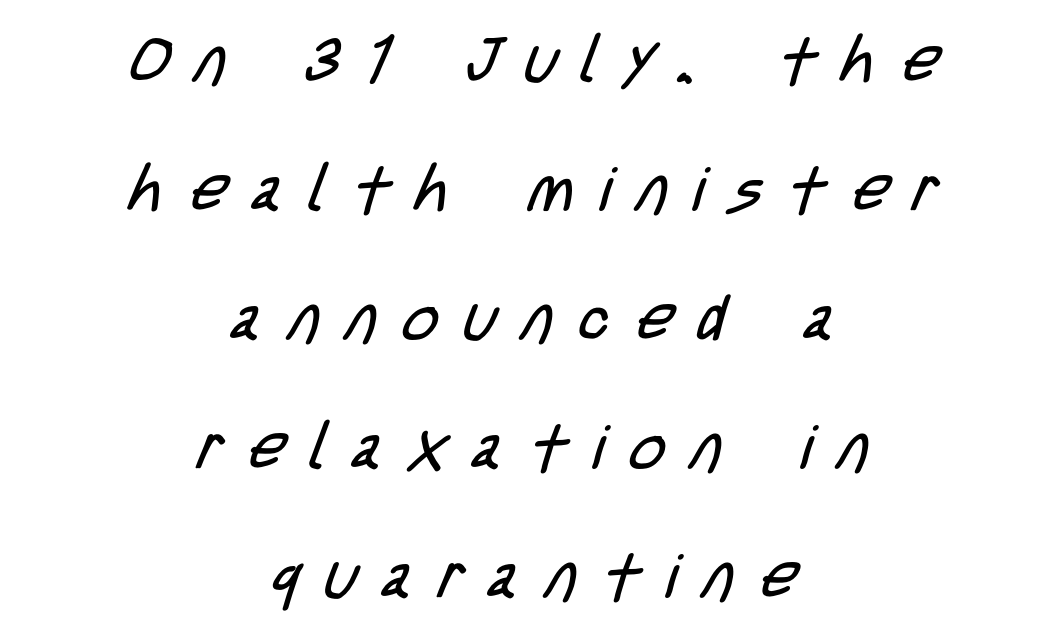
Q: Is the text bold? A: No.
Q: Is the typeface a serif or a sans-serif typeface? A: Sans-serif.
Q: Is the text underlined? A: No.
Q: How is the paragraph aligned? A: Centered.
Q: Is the spacing between letters normal or unusually wide? A: Unusually wide.
Q: Is the spacing between lines tight, normal or loose? A: Loose.
Q: Width (condensed, normal, or wide)? A: Condensed.
Q: Stroke contrast? A: Low.
Q: x-height? A: Large.
Q: Monospaced? A: No.
